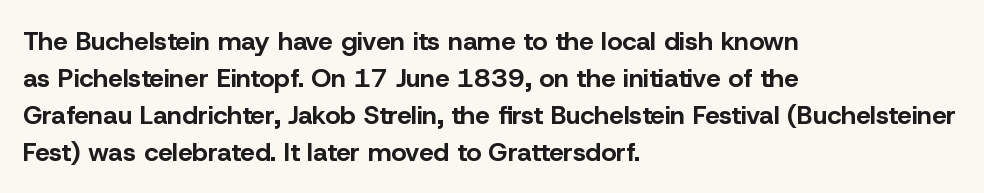
Q: Is the text bold? A: Yes.
Q: Is the text italic (slanted)? A: No, it is upright.
Q: Is the text underlined? A: No.
Q: How is the paragraph aligned? A: Left-aligned.
Q: Is the spacing between letters normal or unusually wide? A: Normal.
Q: Is the spacing between lines tight, normal or loose? A: Normal.
